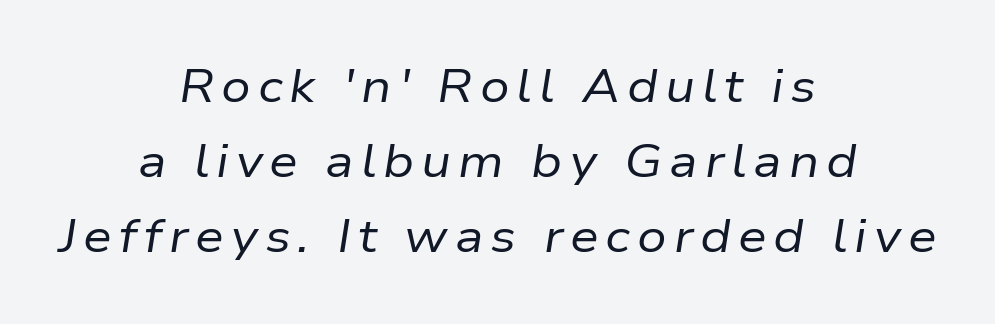
{"italic": "yes", "lean": "right", "slant_degrees": 9, "bold": "no", "weight": "regular", "width": "normal", "stroke_contrast": "low", "x_height": "medium", "monospaced": "no", "underline": "no", "align": "center", "line_spacing": "normal", "line_spacing_ratio": 1.63, "glyph_px": 46}
